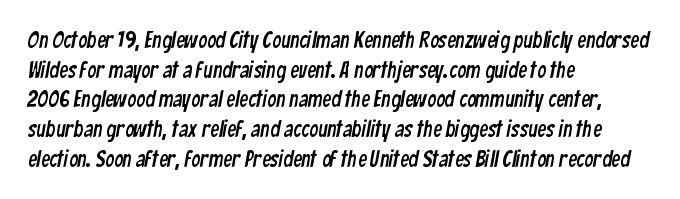
The image shows 22 px text type; set left-aligned, normal line spacing (1.35x), normal letter spacing, not underlined.
